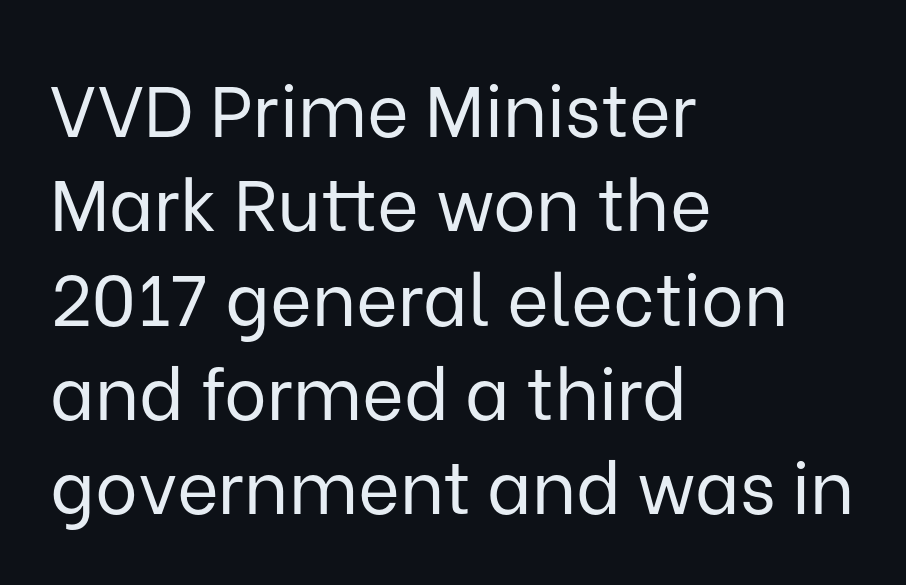
Q: Is the text bold? A: No.
Q: Is the text italic (slanted)? A: No, it is upright.
Q: Is the typeface a serif or a sans-serif typeface? A: Sans-serif.
Q: Is the text underlined? A: No.
Q: How is the paragraph aligned? A: Left-aligned.
Q: Is the spacing between letters normal or unusually wide? A: Normal.
Q: Is the spacing between lines tight, normal or loose? A: Normal.
Q: Width (condensed, normal, or wide)? A: Normal.
Q: Stroke contrast? A: Low.
Q: x-height? A: Medium.
Q: Monospaced? A: No.
